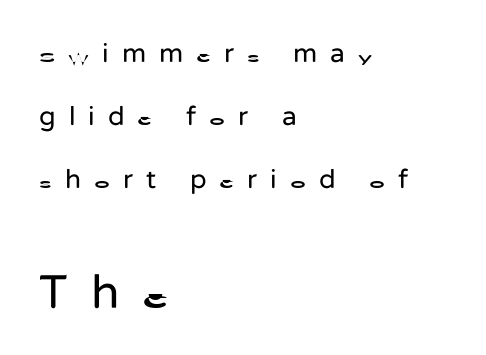
{"serif": "no", "italic": "no", "bold": "no", "weight": "regular", "width": "normal", "stroke_contrast": "low", "x_height": "medium", "monospaced": "no", "underline": "no", "align": "left", "line_spacing": "loose", "line_spacing_ratio": 2.34, "letter_spacing": "wide", "letter_spacing_em": 0.48, "larger_block": "second", "size_ratio": 1.78, "glyph_px": 48}
